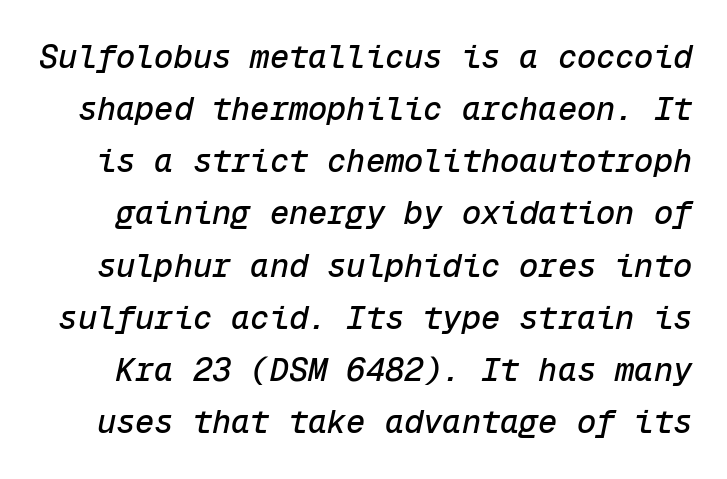
{"italic": "yes", "lean": "right", "slant_degrees": 12, "width": "normal", "stroke_contrast": "low", "x_height": "medium", "monospaced": "yes", "underline": "no", "line_spacing": "normal", "line_spacing_ratio": 1.63, "letter_spacing": "normal", "letter_spacing_em": 0.0, "glyph_px": 32}
